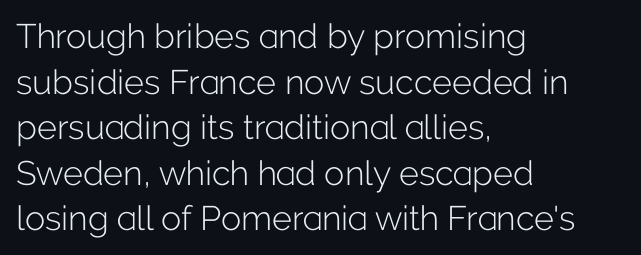
The image shows 34 px light sans-serif type, upright; set left-aligned, normal line spacing (1.34x), normal letter spacing, not underlined; low stroke contrast and a medium x-height.
